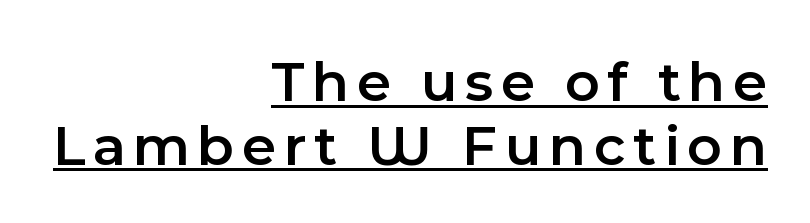
Tightly led — the rows are bunched. Serif or sans? Sans — the stroke terminals are bare. Decoration check: the copy is underlined. Notice how the passage keeps a crisp vertical edge on the right only.
